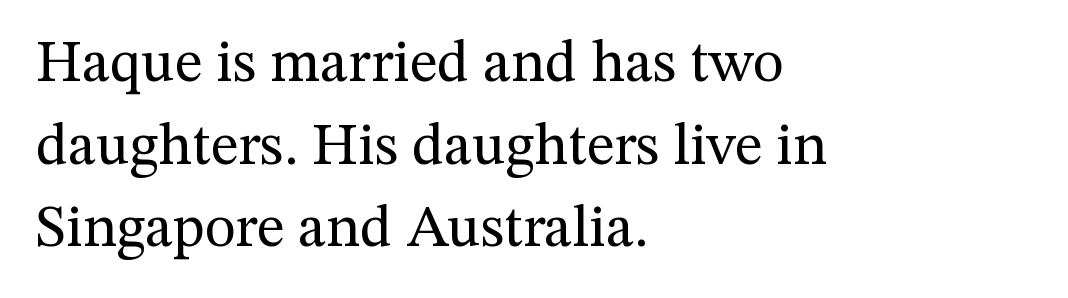
This sample uses an upright cut, with every glyph sitting square on the baseline. Every row of glyphs begins at an identical x-position on the left. Leading matches the norm, producing a regular column. These lines are rendered in a variable-pitch font.
